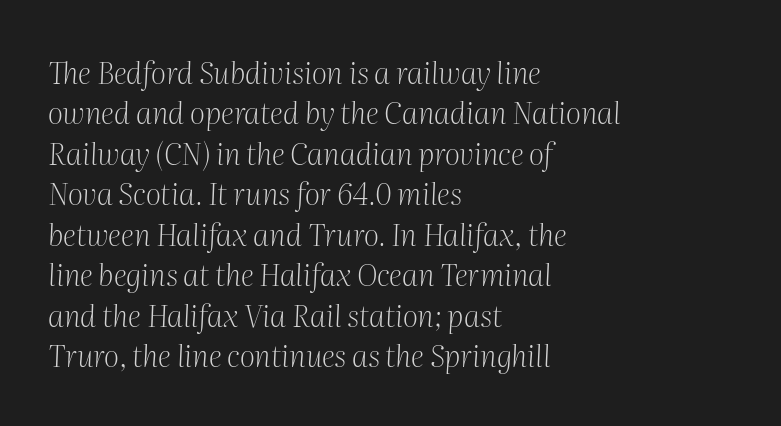
The image shows 30 px light serif type, italic (leaning right); set left-aligned, normal line spacing (1.35x), normal letter spacing, not underlined; medium stroke contrast and a medium x-height.
